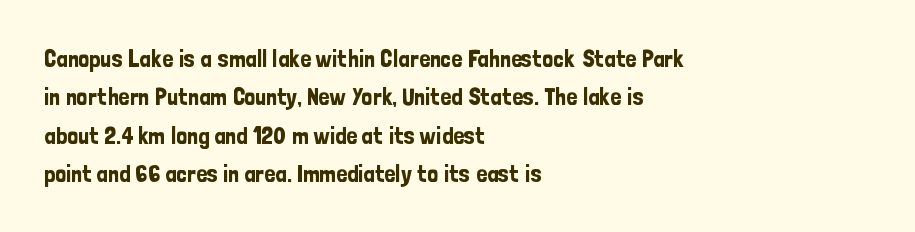
Q: Is the text italic (slanted)? A: No, it is upright.
Q: Is the text underlined? A: No.
Q: How is the paragraph aligned? A: Left-aligned.
Q: Is the spacing between letters normal or unusually wide? A: Normal.
Q: Is the spacing between lines tight, normal or loose? A: Normal.
